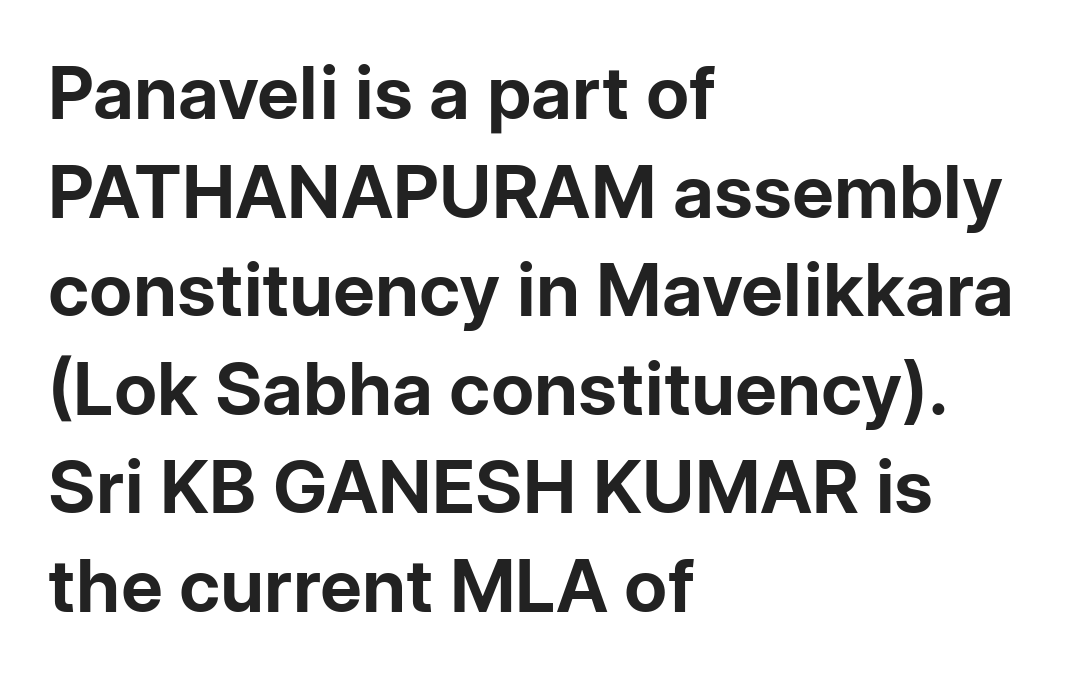
{"serif": "no", "italic": "no", "bold": "yes", "weight": "bold", "width": "normal", "stroke_contrast": "low", "x_height": "medium", "monospaced": "no", "underline": "no", "align": "left", "line_spacing": "normal", "line_spacing_ratio": 1.35, "letter_spacing": "normal", "letter_spacing_em": 0.0, "glyph_px": 73}
